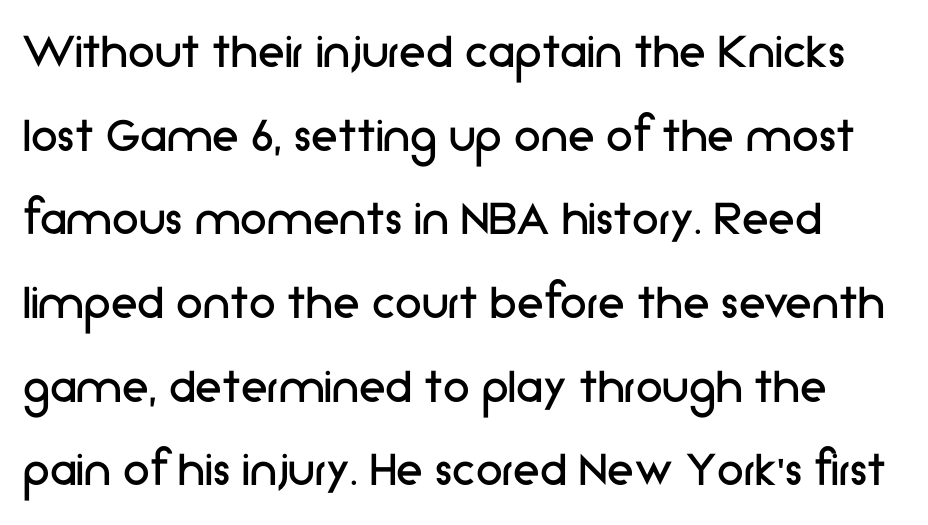
{"serif": "no", "italic": "no", "bold": "no", "weight": "regular", "width": "normal", "stroke_contrast": "low", "x_height": "medium", "monospaced": "no", "underline": "no", "line_spacing": "normal", "line_spacing_ratio": 1.55, "letter_spacing": "normal", "letter_spacing_em": 0.0, "glyph_px": 54}
